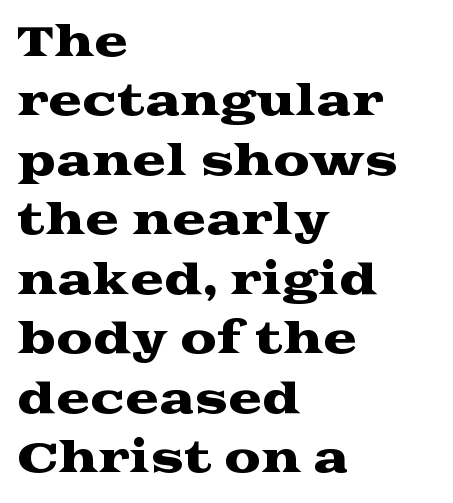
{"serif": "yes", "italic": "no", "width": "wide", "stroke_contrast": "medium", "x_height": "medium", "monospaced": "no", "underline": "no", "align": "left", "line_spacing": "normal", "line_spacing_ratio": 1.45, "letter_spacing": "normal", "letter_spacing_em": 0.0, "glyph_px": 41}
